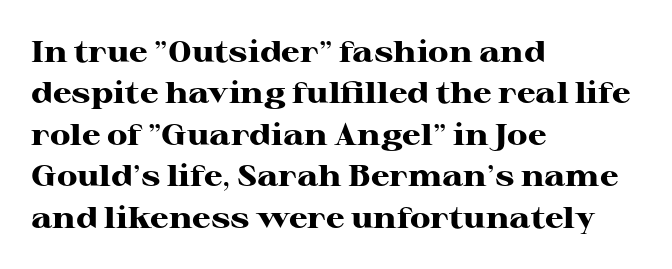
Q: Is the text bold? A: Yes.
Q: Is the text italic (slanted)? A: No, it is upright.
Q: Is the typeface a serif or a sans-serif typeface? A: Serif.
Q: Is the text underlined? A: No.
Q: How is the paragraph aligned? A: Left-aligned.
Q: Is the spacing between letters normal or unusually wide? A: Normal.
Q: Is the spacing between lines tight, normal or loose? A: Normal.
Q: Width (condensed, normal, or wide)? A: Wide.
Q: Stroke contrast? A: High.
Q: x-height? A: Medium.
Q: Monospaced? A: No.
